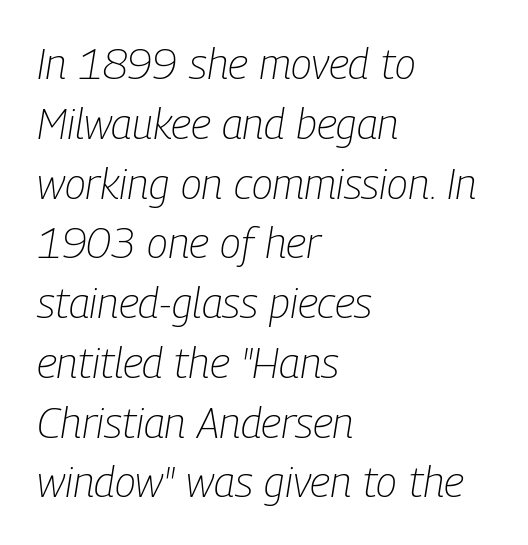
Q: Is the text bold? A: No.
Q: Is the text italic (slanted)? A: Yes, it leans right by about 9 degrees.
Q: Is the text underlined? A: No.
Q: How is the paragraph aligned? A: Left-aligned.
Q: Is the spacing between letters normal or unusually wide? A: Normal.
Q: Is the spacing between lines tight, normal or loose? A: Normal.
Q: Width (condensed, normal, or wide)? A: Condensed.
Q: Stroke contrast? A: Low.
Q: x-height? A: Medium.
Q: Monospaced? A: No.
